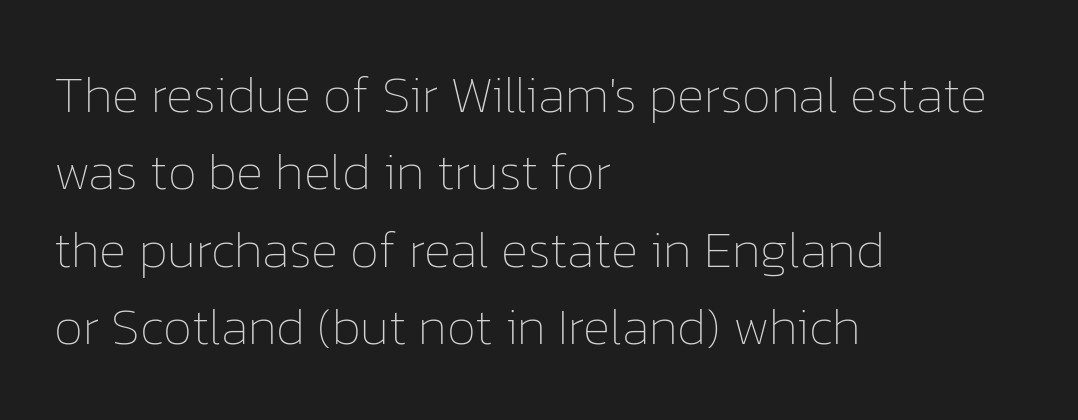
Q: Is the text bold? A: No.
Q: Is the text italic (slanted)? A: No, it is upright.
Q: Is the text underlined? A: No.
Q: How is the paragraph aligned? A: Left-aligned.
Q: Is the spacing between letters normal or unusually wide? A: Normal.
Q: Is the spacing between lines tight, normal or loose? A: Normal.
Q: Width (condensed, normal, or wide)? A: Normal.
Q: Stroke contrast? A: Low.
Q: x-height? A: Medium.
Q: Monospaced? A: No.
